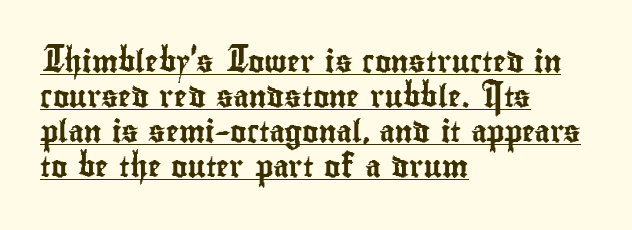
The image shows 22 px text type, upright; set left-aligned, normal line spacing (1.59x), normal letter spacing, underlined.
